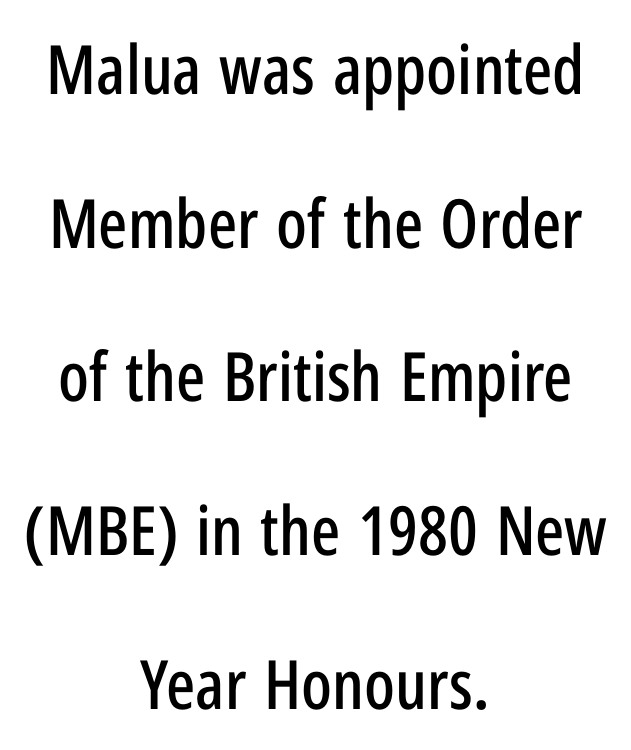
These lines stand farther apart than default settings would place them. Observe the absence of serifs on each vertical stroke in this sample. The passage shown is not underscored anywhere. Each letter keeps its own natural width here, so spacing adapts to shape. Quick note: not italic, upright.
